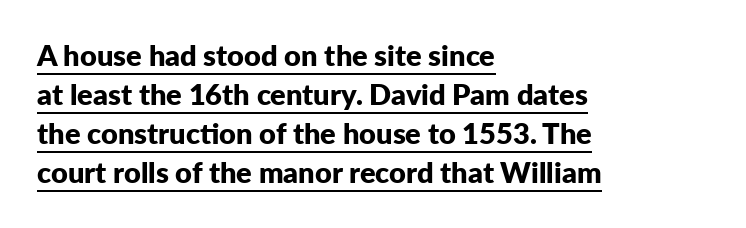
The image shows 29 px bold sans-serif type, upright; set left-aligned, normal line spacing (1.35x), normal letter spacing, underlined; low stroke contrast and a medium x-height.
